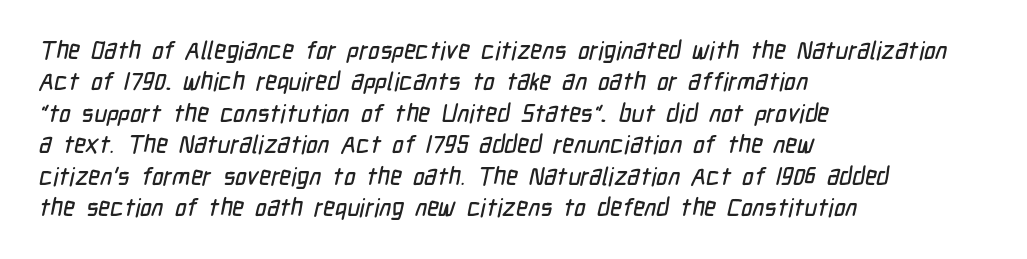
Casual observation: everything's shoved over to the left. Unmarked baselines from the first word to the last. Nobody touched the tracking dial on this one. Horizontal bands of white between lines are of average thickness.
